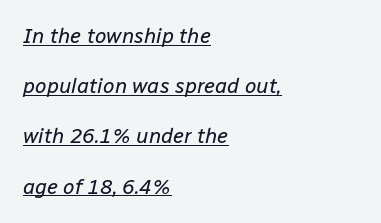
{"italic": "yes", "lean": "right", "slant_degrees": 12, "bold": "no", "underline": "yes", "align": "left", "line_spacing": "loose", "line_spacing_ratio": 2.39, "letter_spacing": "normal", "letter_spacing_em": 0.0, "glyph_px": 21}
